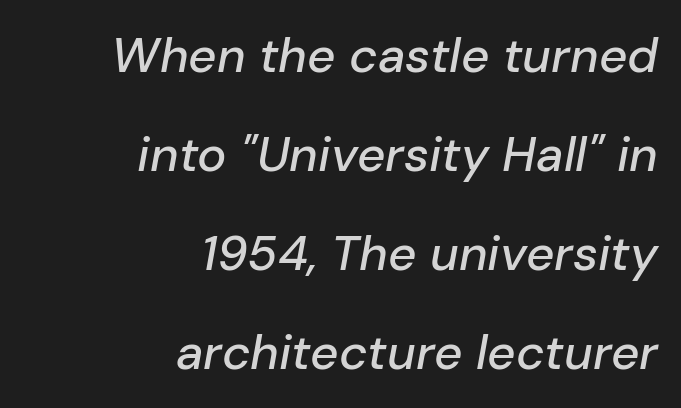
{"italic": "yes", "lean": "right", "slant_degrees": 10, "width": "normal", "stroke_contrast": "low", "x_height": "medium", "monospaced": "no", "underline": "no", "align": "right", "line_spacing": "loose", "line_spacing_ratio": 2.02, "letter_spacing": "normal", "letter_spacing_em": 0.0, "glyph_px": 49}
